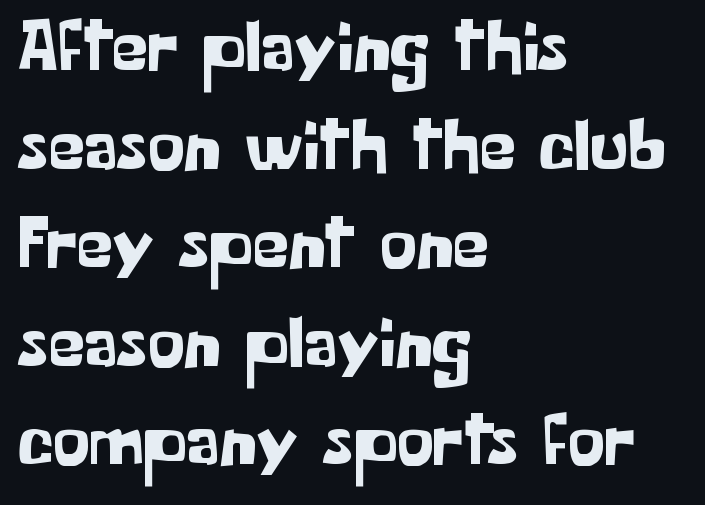
Q: Is the text italic (slanted)? A: No, it is upright.
Q: Is the typeface a serif or a sans-serif typeface? A: Sans-serif.
Q: Is the text underlined? A: No.
Q: How is the paragraph aligned? A: Left-aligned.
Q: Is the spacing between letters normal or unusually wide? A: Normal.
Q: Is the spacing between lines tight, normal or loose? A: Normal.
Q: Width (condensed, normal, or wide)? A: Normal.
Q: Stroke contrast? A: Low.
Q: x-height? A: Medium.
Q: Monospaced? A: No.
